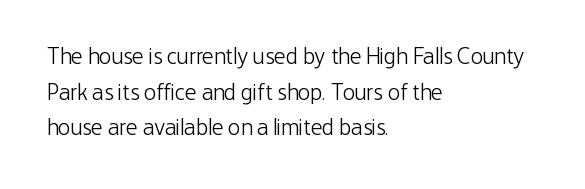
Baseline-to-baseline distance is the conventional proportion of letter height. The passage is arranged the way most books set body copy — flush left. The glyphs are unaccompanied by any horizontal stroke below them. The gaps between neighbouring characters are ordinary and unremarkable.
